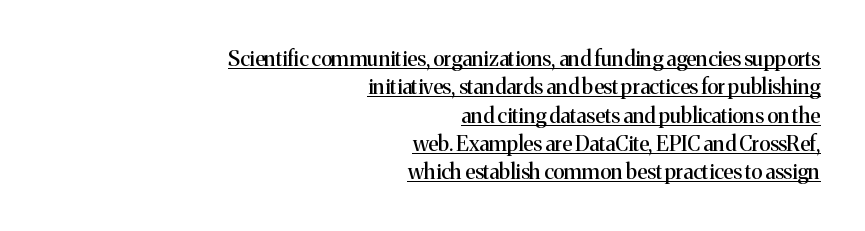
Caption: multi-line text, flush right, ragged left. The letters stand straight up with perfectly vertical stems. The rows are spaced the way most documents space them. What stands out about the letter spacing? Nothing — it is the standard amount.
